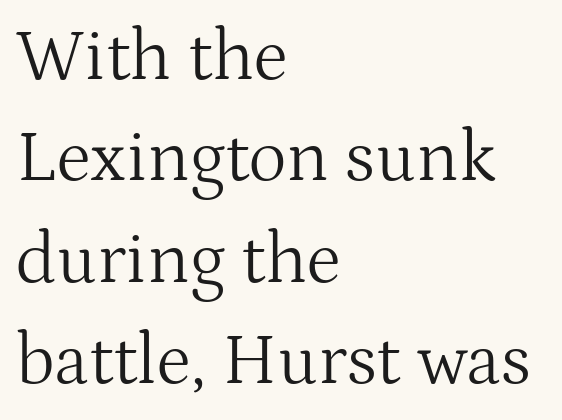
This sample uses plain, unmodified letter spacing. Glance below the letters and you will spot only blank space. Short and long lines alike share a common starting point at left. Stem width sits at or under what a default text font uses.
